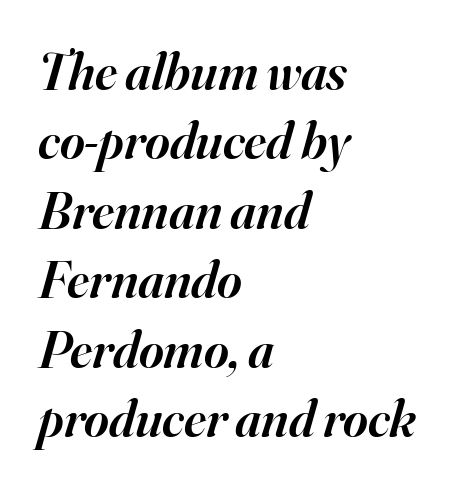
The image shows 53 px semibold serif type, italic (leaning right); set left-aligned, normal line spacing (1.31x), normal letter spacing, not underlined; high stroke contrast and a small x-height.
